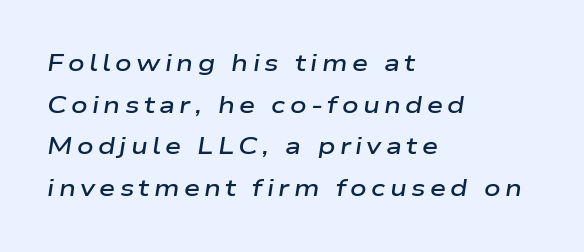
The image shows 23 px text type, italic (leaning right); set left-aligned, line spacing 1.81x, not underlined.
